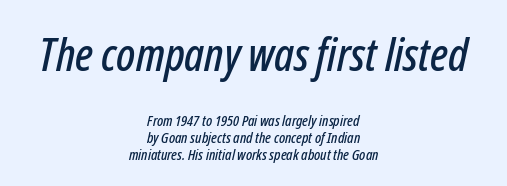
Here the designer chose a conventional face with non-uniform glyph widths. Glyph-to-glyph distance matches everyday printed text. If you measured baseline to baseline, you'd find a short distance. Letters rest on an invisible, unmarked baseline.
